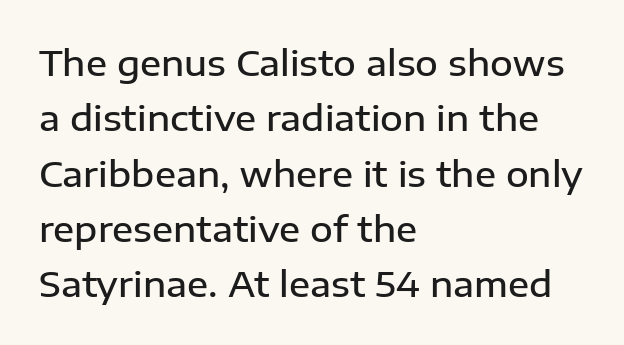
These lines are rendered in a variable-pitch font. This rendering uses left alignment, leaving the right contour irregular. Note: no serifs on the glyphs. How would I describe the line gaps? Plain and ordinary. Posture: upright roman.
